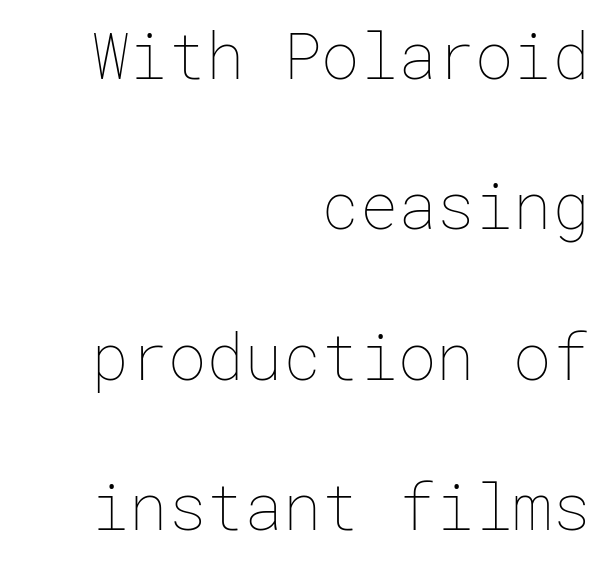
The font sits on the lighter half of the weight spectrum, regular included. This rendering features lettering with no underline. The letters sit at their default tracking, neither squeezed nor spread. The typesetter chose a ragged-left arrangement here. A roman cut, with each character standing at attention.
